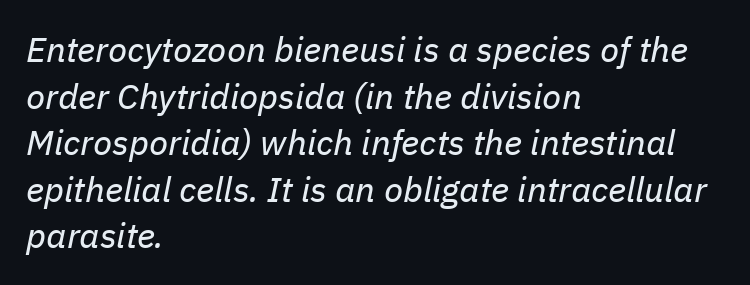
The typeface has the unassuming heft of standard copy or less. Underline: absent. Observe the lean: these are italic letterforms. Standard letterfit; no display-style spreading of the glyphs.
